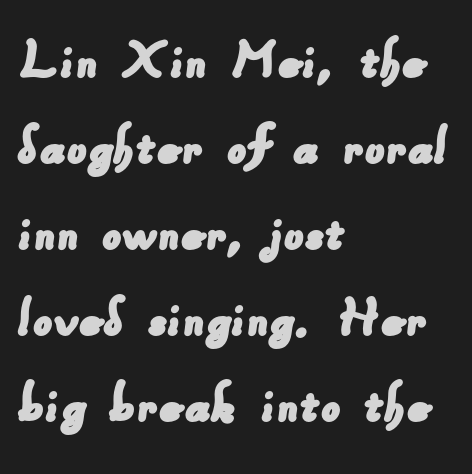
Q: Is the typeface a serif or a sans-serif typeface? A: Sans-serif.
Q: Is the text underlined? A: No.
Q: How is the paragraph aligned? A: Left-aligned.
Q: Is the spacing between letters normal or unusually wide? A: Normal.
Q: Is the spacing between lines tight, normal or loose? A: Normal.
Q: Width (condensed, normal, or wide)? A: Normal.
Q: Stroke contrast? A: Low.
Q: x-height? A: Small.
Q: Monospaced? A: No.
